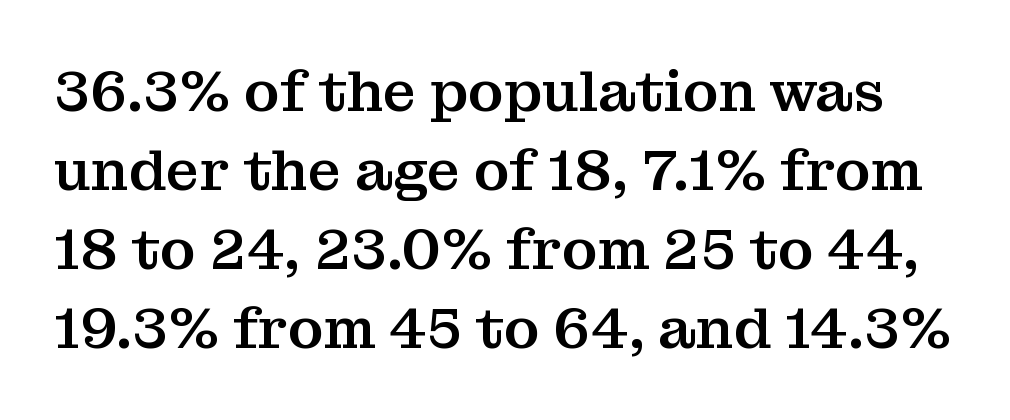
Honestly, there is no underline to notice here at all. Letter spacing: default. You could not count columns in this text — the font is proportionally spaced. Normally led — the rows are evenly, conventionally spaced. A roman cut, with each character standing at attention. This rendering employs a face with finishing strokes, i.e., a serif.
